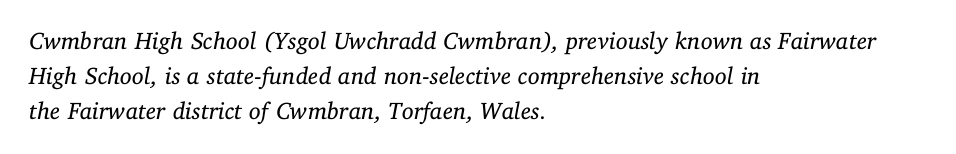
The image shows 24 px text type, italic (leaning right); set left-aligned, normal line spacing (1.45x), normal letter spacing, not underlined.
